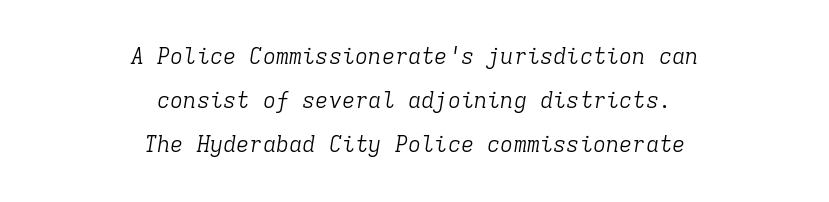
Standard letterfit; no display-style spreading of the glyphs. Stems here are at most as thick as an everyday book face. Horizontally, the lines are justified to the midpoint only. What's the leading like? Stretched, with rows far apart. Notice how the stems are inclined rather than vertical — that's the hallmark of italics. Bare-footed words on every line.
